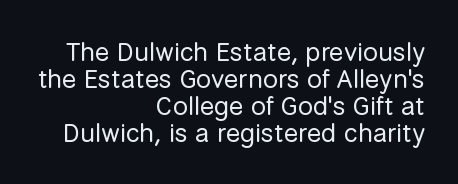
Q: Is the text bold? A: No.
Q: Is the text italic (slanted)? A: No, it is upright.
Q: Is the text underlined? A: No.
Q: How is the paragraph aligned? A: Right-aligned.
Q: Is the spacing between letters normal or unusually wide? A: Normal.
Q: Is the spacing between lines tight, normal or loose? A: Tight.
